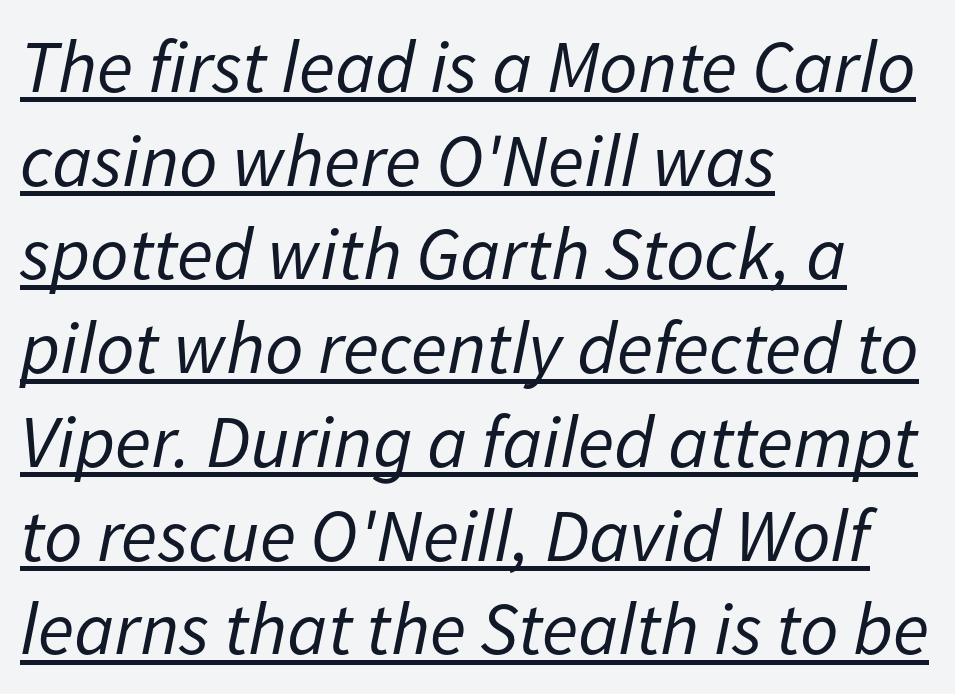
Q: Is the text bold? A: No.
Q: Is the text italic (slanted)? A: Yes, it leans right by about 11 degrees.
Q: Is the text underlined? A: Yes.
Q: How is the paragraph aligned? A: Left-aligned.
Q: Is the spacing between letters normal or unusually wide? A: Normal.
Q: Is the spacing between lines tight, normal or loose? A: Normal.
Q: Width (condensed, normal, or wide)? A: Normal.
Q: Stroke contrast? A: Low.
Q: x-height? A: Medium.
Q: Monospaced? A: No.
